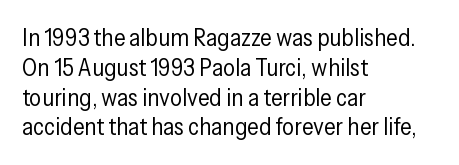
The image shows 24 px text type, upright; set left-aligned, line spacing 1.24x, normal letter spacing, not underlined.
